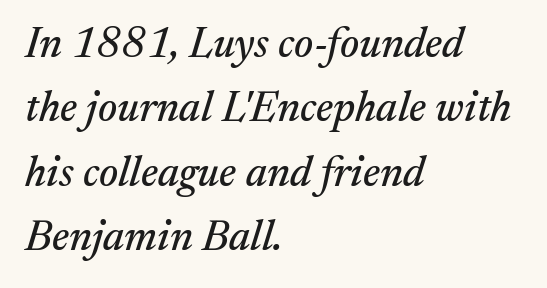
{"serif": "yes", "italic": "yes", "lean": "right", "slant_degrees": 17, "width": "normal", "stroke_contrast": "medium", "x_height": "medium", "monospaced": "no", "underline": "no", "align": "left", "line_spacing": "normal", "line_spacing_ratio": 1.5, "letter_spacing": "normal", "letter_spacing_em": 0.0, "glyph_px": 43}
